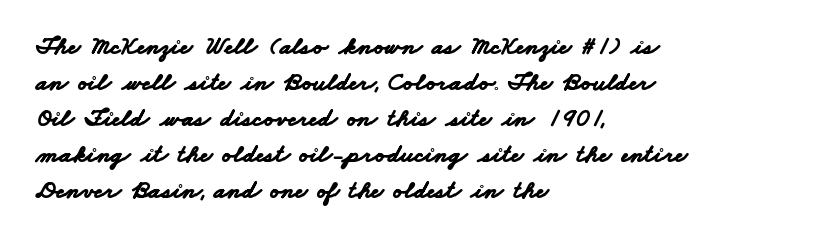
A dark, heavy texture on the line: the type is bold. One glance says typical: line gaps are just what's usual. The space directly below the letters is spotless. Line beginnings align vertically; line endings do not.
